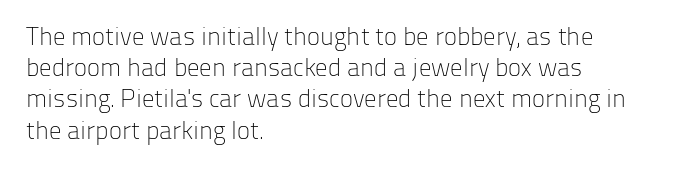
{"italic": "no", "bold": "no", "underline": "no", "align": "left", "line_spacing": "normal", "line_spacing_ratio": 1.25, "letter_spacing": "normal", "letter_spacing_em": 0.0, "glyph_px": 25}
